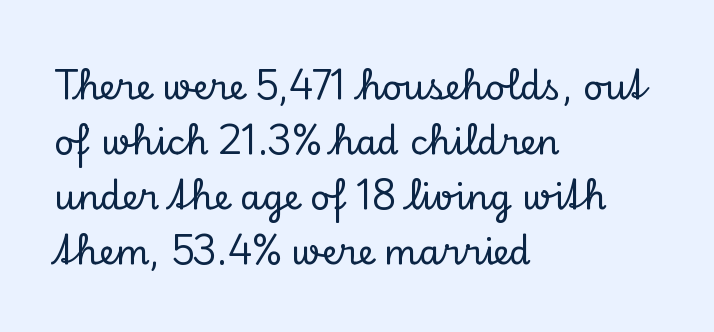
Q: Is the text italic (slanted)? A: No, it is upright.
Q: Is the text underlined? A: No.
Q: How is the paragraph aligned? A: Left-aligned.
Q: Is the spacing between letters normal or unusually wide? A: Normal.
Q: Is the spacing between lines tight, normal or loose? A: Normal.
Q: Width (condensed, normal, or wide)? A: Normal.
Q: Stroke contrast? A: Low.
Q: x-height? A: Small.
Q: Monospaced? A: No.
